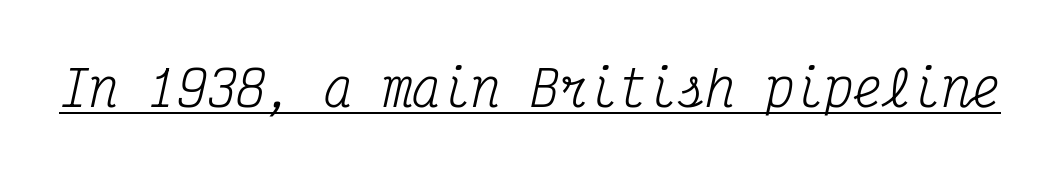
{"serif": "yes", "italic": "yes", "lean": "right", "slant_degrees": 12, "bold": "no", "weight": "regular", "width": "condensed", "stroke_contrast": "medium", "x_height": "medium", "monospaced": "yes", "underline": "yes", "letter_spacing": "normal", "letter_spacing_em": 0.0, "glyph_px": 49}
